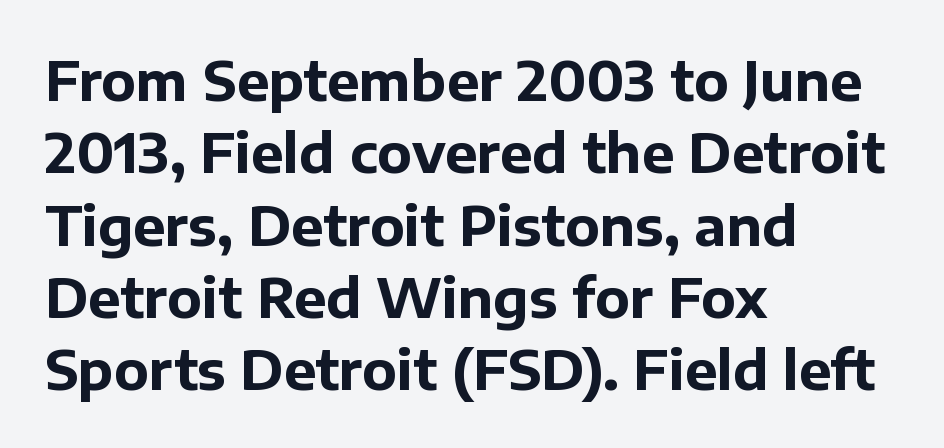
Q: Is the text bold? A: Yes.
Q: Is the text italic (slanted)? A: No, it is upright.
Q: Is the typeface a serif or a sans-serif typeface? A: Sans-serif.
Q: Is the text underlined? A: No.
Q: How is the paragraph aligned? A: Left-aligned.
Q: Is the spacing between letters normal or unusually wide? A: Normal.
Q: Is the spacing between lines tight, normal or loose? A: Normal.
Q: Width (condensed, normal, or wide)? A: Normal.
Q: Stroke contrast? A: Low.
Q: x-height? A: Medium.
Q: Monospaced? A: No.
